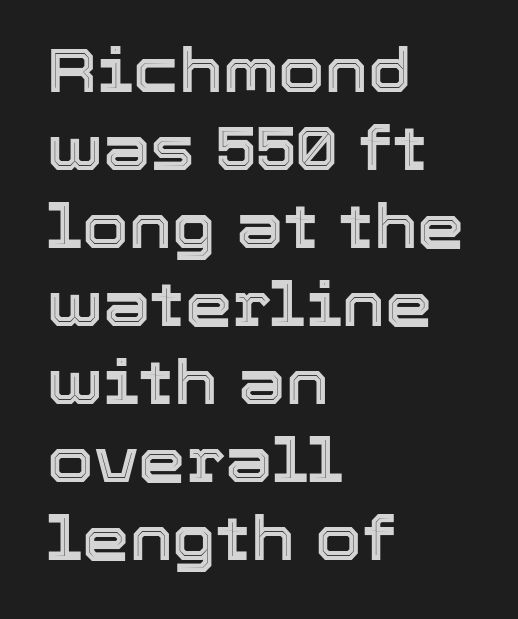
The image shows 60 px text type, upright; set left-aligned, normal line spacing (1.3x), normal letter spacing, not underlined; a medium x-height.
